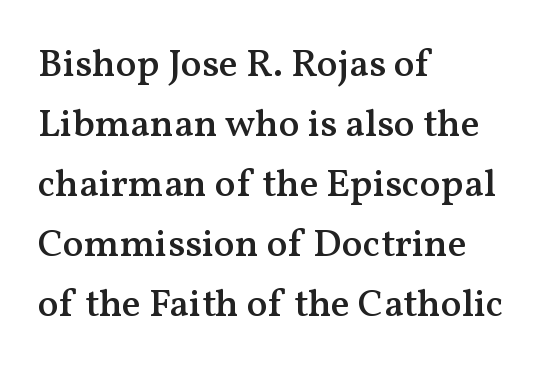
The image shows 39 px semibold serif type, upright; set left-aligned, normal line spacing (1.54x), normal letter spacing, not underlined; medium stroke contrast and a medium x-height.
